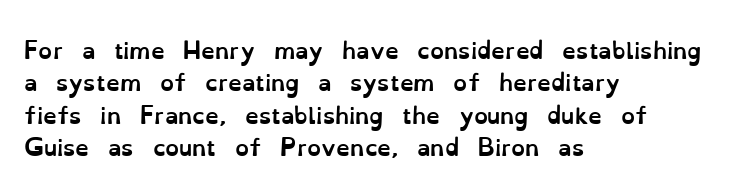
Q: Is the text bold? A: Yes.
Q: Is the text italic (slanted)? A: No, it is upright.
Q: Is the text underlined? A: No.
Q: How is the paragraph aligned? A: Left-aligned.
Q: Is the spacing between letters normal or unusually wide? A: Normal.
Q: Is the spacing between lines tight, normal or loose? A: Normal.
